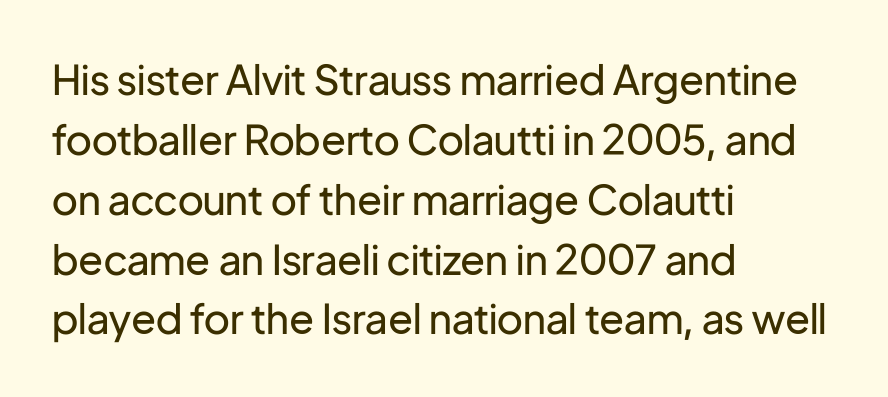
In terms of leading, this rendering sits right in the middle. Every stem runs plumb, perpendicular to the baseline. Underline: absent. The typeface has the unassuming heft of standard copy or less.
